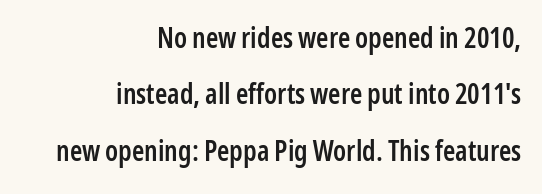
{"serif": "no", "italic": "no", "bold": "semi", "weight": "semibold", "width": "condensed", "stroke_contrast": "low", "x_height": "medium", "monospaced": "no", "underline": "no", "align": "right", "line_spacing": "loose", "line_spacing_ratio": 2.01, "letter_spacing": "normal", "letter_spacing_em": 0.0, "glyph_px": 28}
